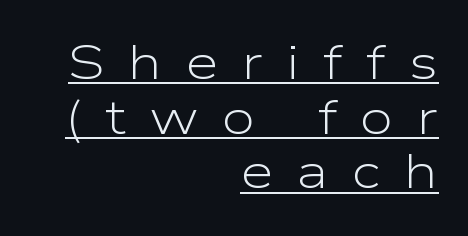
{"serif": "no", "italic": "no", "bold": "no", "weight": "light", "width": "wide", "stroke_contrast": "low", "x_height": "medium", "monospaced": "no", "underline": "yes", "align": "right", "line_spacing": "tight", "line_spacing_ratio": 1.14, "letter_spacing": "wide", "letter_spacing_em": 0.49, "glyph_px": 48}
